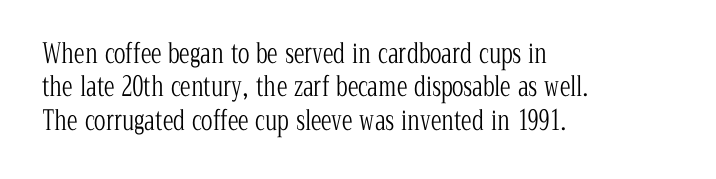
Q: Is the text bold? A: No.
Q: Is the text italic (slanted)? A: No, it is upright.
Q: Is the text underlined? A: No.
Q: How is the paragraph aligned? A: Left-aligned.
Q: Is the spacing between letters normal or unusually wide? A: Normal.
